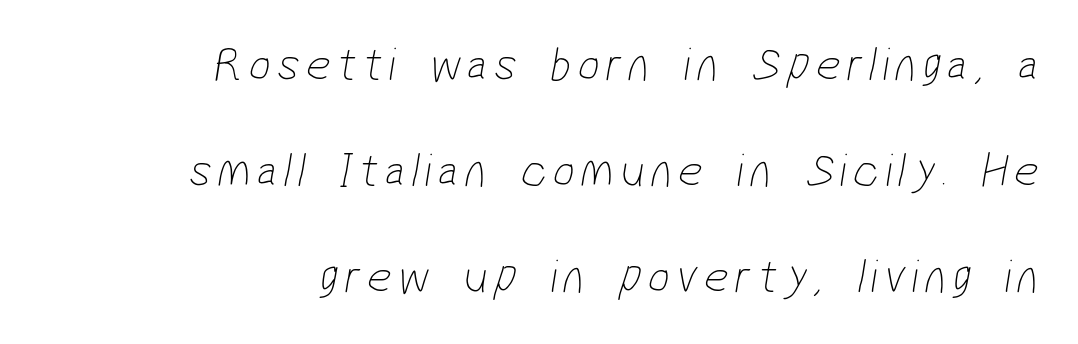
{"serif": "no", "bold": "no", "weight": "thin", "width": "condensed", "stroke_contrast": "low", "x_height": "medium", "monospaced": "no", "underline": "no", "align": "right", "line_spacing": "loose", "line_spacing_ratio": 2.21, "glyph_px": 48}
